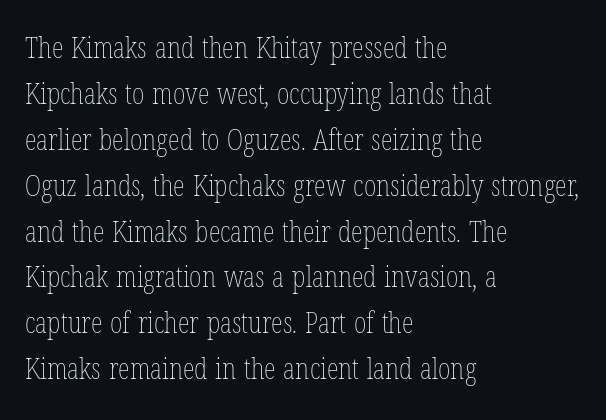
The image shows 30 px thin, condensed type, upright; set left-aligned, normal line spacing (1.53x), normal letter spacing, not underlined; low stroke contrast and a medium x-height.
